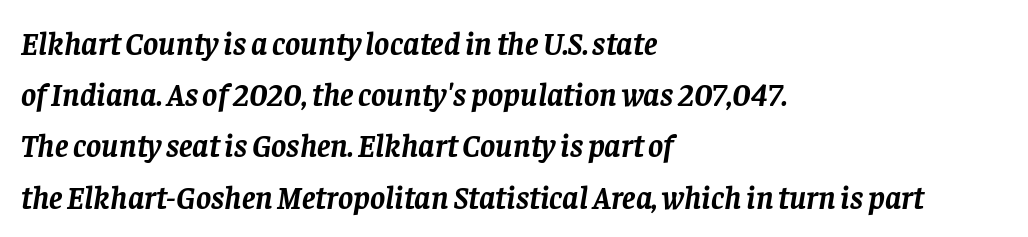
Q: Is the text bold? A: Yes.
Q: Is the text italic (slanted)? A: Yes, it leans right by about 8 degrees.
Q: Is the typeface a serif or a sans-serif typeface? A: Serif.
Q: Is the text underlined? A: No.
Q: How is the paragraph aligned? A: Left-aligned.
Q: Is the spacing between letters normal or unusually wide? A: Normal.
Q: Is the spacing between lines tight, normal or loose? A: Normal.
Q: Width (condensed, normal, or wide)? A: Normal.
Q: Stroke contrast? A: Low.
Q: x-height? A: Large.
Q: Monospaced? A: No.
